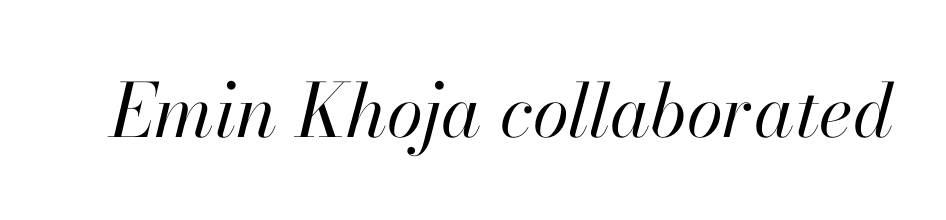
The image shows 74 px regular-weight type, italic (leaning right); set normal letter spacing, not underlined; high stroke contrast and a small x-height.
